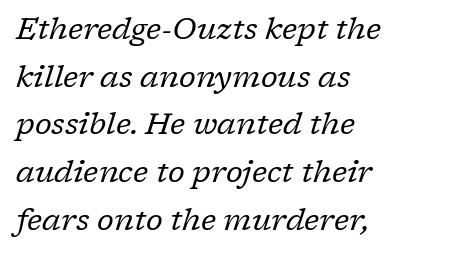
The image shows 30 px regular-weight serif type, italic (leaning right); set left-aligned, normal line spacing (1.59x), normal letter spacing, not underlined; low stroke contrast and a medium x-height.
